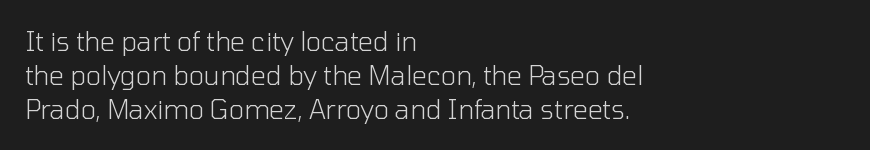
Descenders are the only things crossing below the line. Vertical strokes here are truly vertical. Compared with typical paragraphs, the rows here are spaced about the same. The setting favours the left margin, as ordinary paragraphs usually do.
